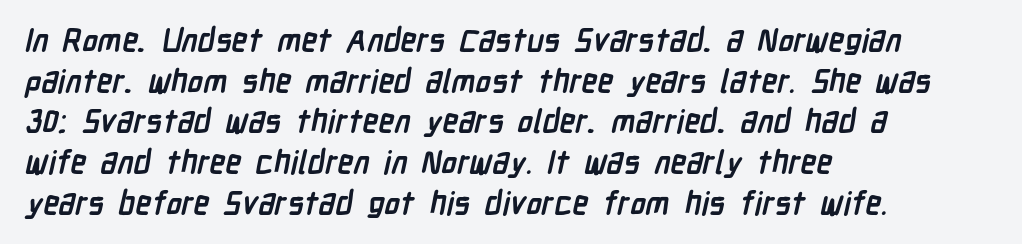
{"serif": "no", "bold": "yes", "weight": "semibold", "width": "condensed", "stroke_contrast": "low", "x_height": "medium", "monospaced": "no", "underline": "no", "align": "left", "line_spacing": "normal", "line_spacing_ratio": 1.27, "letter_spacing": "normal", "letter_spacing_em": 0.0, "glyph_px": 32}
